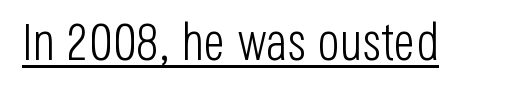
Q: Is the text bold? A: No.
Q: Is the text italic (slanted)? A: No, it is upright.
Q: Is the typeface a serif or a sans-serif typeface? A: Sans-serif.
Q: Is the text underlined? A: Yes.
Q: Is the spacing between letters normal or unusually wide? A: Normal.
Q: Width (condensed, normal, or wide)? A: Condensed.
Q: Stroke contrast? A: Low.
Q: x-height? A: Large.
Q: Monospaced? A: No.
